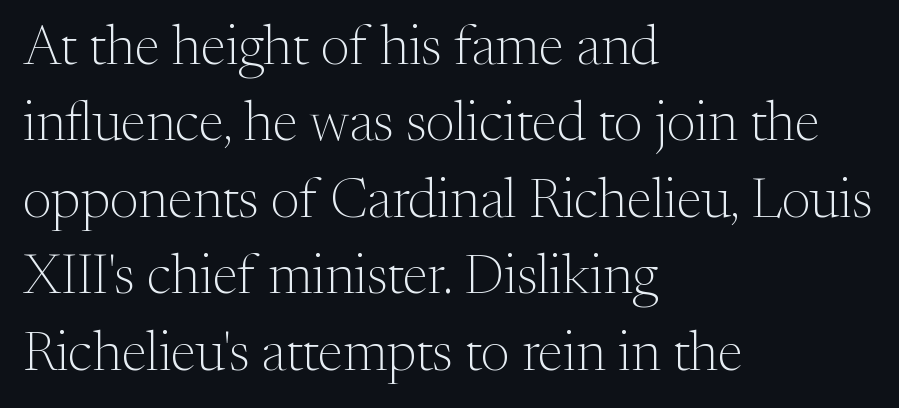
The image shows 55 px light serif type, upright; set left-aligned, normal line spacing (1.39x), normal letter spacing, not underlined; medium stroke contrast and a medium x-height.
